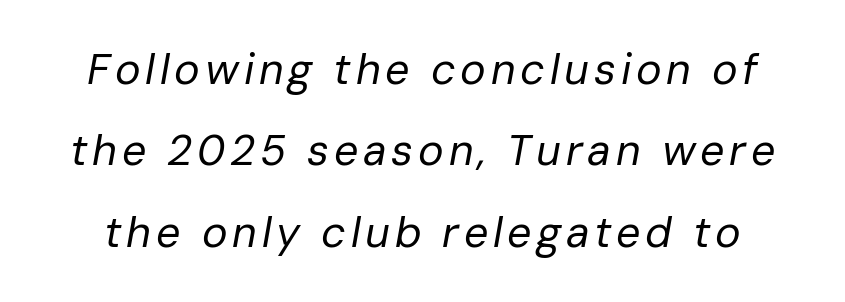
{"italic": "yes", "lean": "right", "slant_degrees": 10, "bold": "no", "weight": "regular", "width": "normal", "stroke_contrast": "low", "x_height": "medium", "monospaced": "no", "underline": "no", "line_spacing_ratio": 1.89, "glyph_px": 43}
